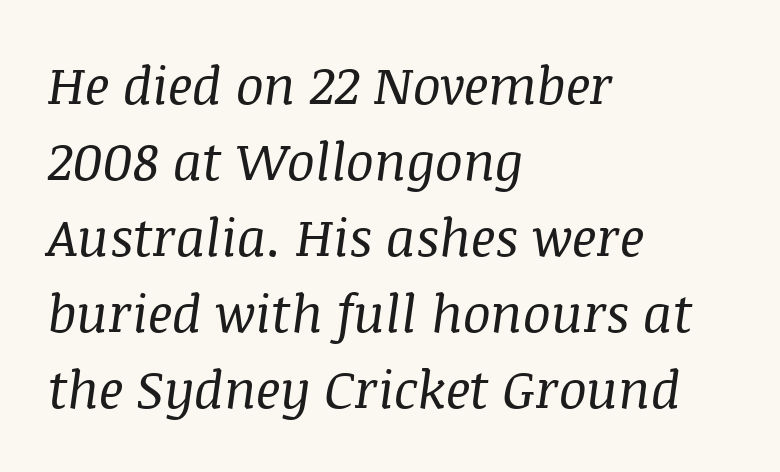
The image shows 52 px regular-weight serif type, italic (leaning right); set left-aligned, normal line spacing (1.46x), normal letter spacing, not underlined; medium stroke contrast and a large x-height.
